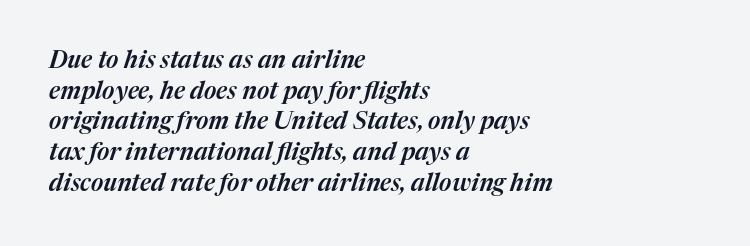
The image shows 24 px text type, italic (leaning right); set left-aligned, normal line spacing (1.28x), normal letter spacing, not underlined.
